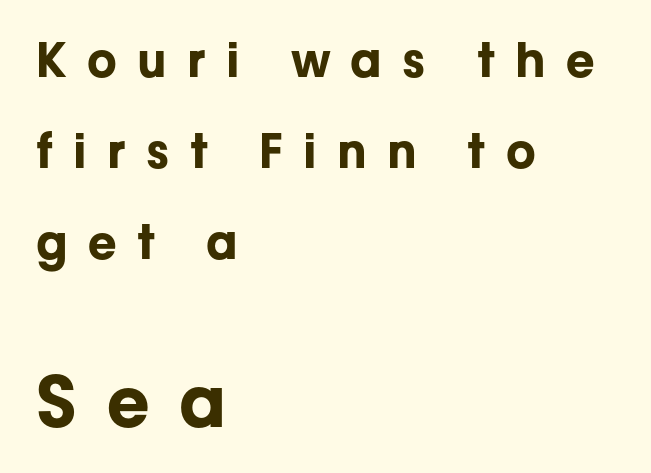
{"serif": "no", "italic": "no", "bold": "yes", "weight": "bold", "width": "normal", "stroke_contrast": "low", "x_height": "medium", "monospaced": "no", "underline": "no", "align": "left", "line_spacing": "loose", "line_spacing_ratio": 1.94, "letter_spacing": "wide", "letter_spacing_em": 0.43, "larger_block": "second", "size_ratio": 1.49, "glyph_px": 70}
